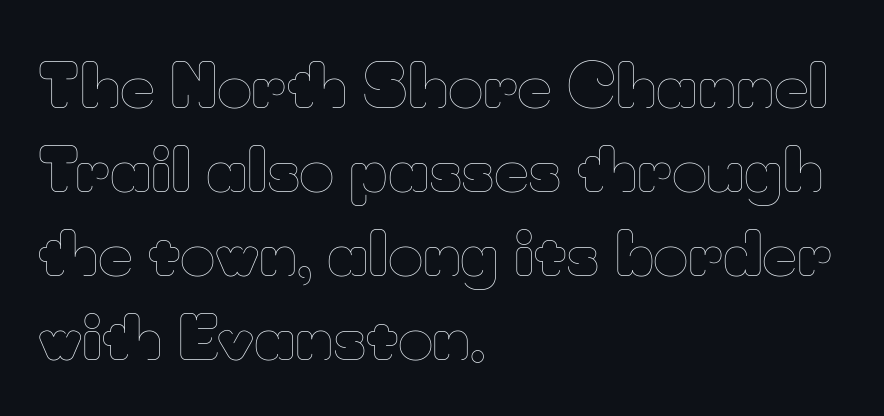
Is this a fixed-width face? No — the glyphs have proportional, varying widths. Compared with a centered layout, this one pins lines to the left instead. The baseline area is clear. Observe the ordinary spacing: letters are neighbours, not strangers.
